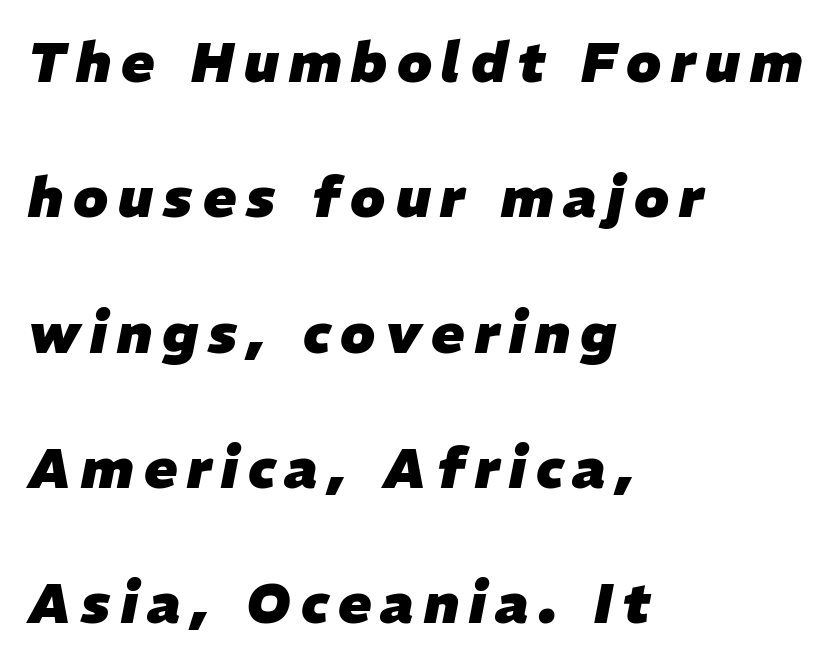
How heavy is the stroke? Heavy — this is a bold. Type without underlining. Whoever set this chose breathing room over compactness in the vertical rhythm. Is the type slanted? Yes — the strokes lean at a clear angle. Think of a printed novel: that variable character pitch is what you see here. Visually the block forms a straight wall on the left and a jagged coastline on the right.
